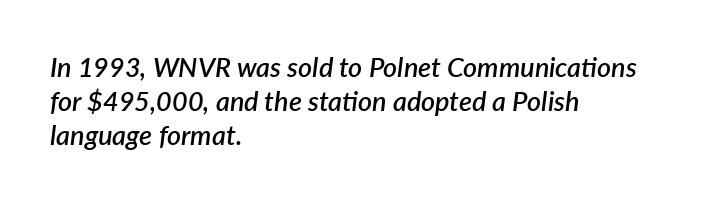
The image shows 27 px text type, italic (leaning right); set left-aligned, normal line spacing (1.26x), normal letter spacing, not underlined.
